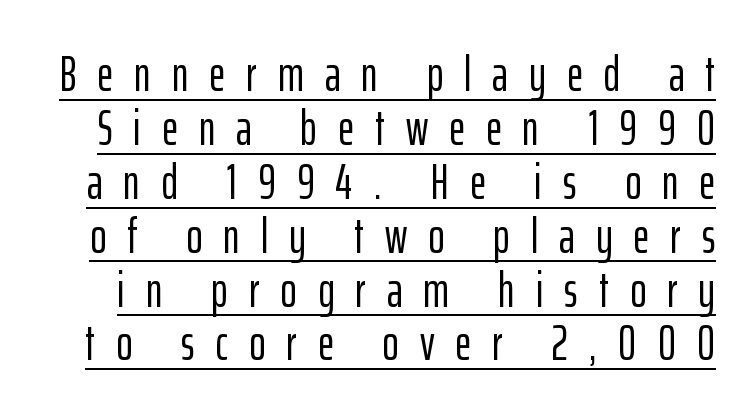
{"serif": "no", "italic": "no", "width": "condensed", "stroke_contrast": "low", "x_height": "medium", "monospaced": "no", "underline": "yes", "line_spacing": "tight", "line_spacing_ratio": 1.1, "letter_spacing": "wide", "letter_spacing_em": 0.43, "glyph_px": 49}
